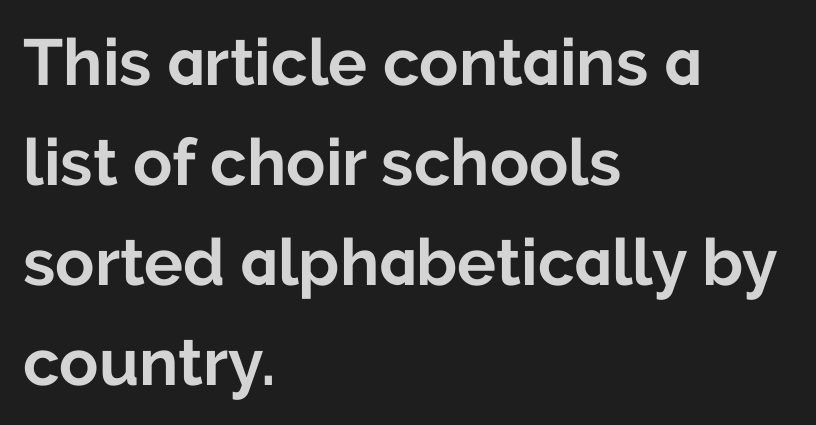
The image shows 65 px bold sans-serif type, upright; set left-aligned, normal line spacing (1.54x), normal letter spacing, not underlined; low stroke contrast and a medium x-height.
